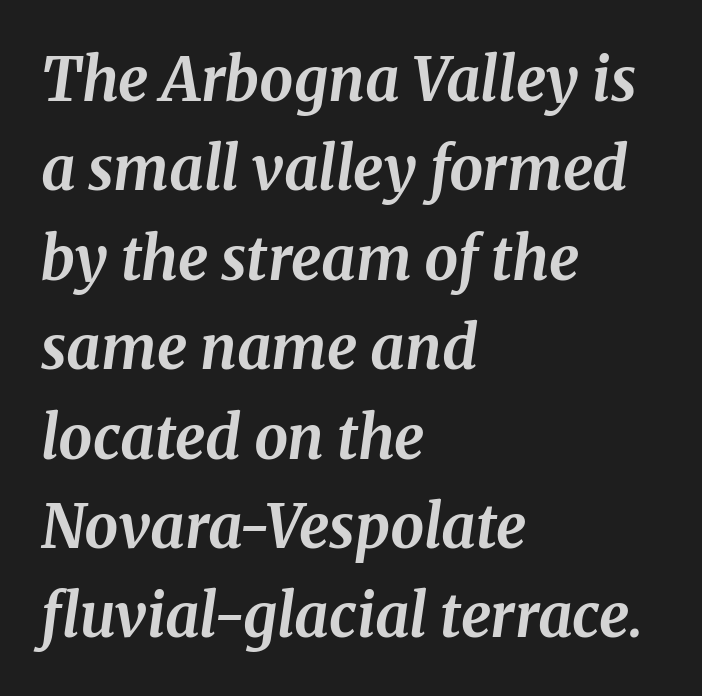
{"serif": "yes", "italic": "yes", "lean": "right", "slant_degrees": 8, "bold": "yes", "weight": "bold", "width": "normal", "stroke_contrast": "medium", "x_height": "medium", "monospaced": "no", "underline": "no", "align": "left", "line_spacing": "normal", "line_spacing_ratio": 1.49, "letter_spacing": "normal", "letter_spacing_em": 0.0, "glyph_px": 60}
